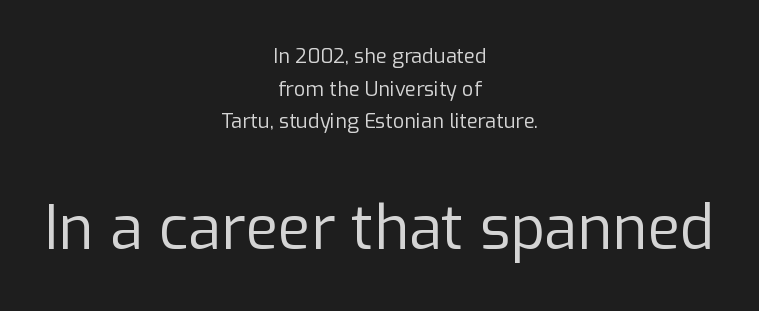
Q: Is the text bold? A: No.
Q: Is the text italic (slanted)? A: No, it is upright.
Q: Is the typeface a serif or a sans-serif typeface? A: Sans-serif.
Q: Is the text underlined? A: No.
Q: How is the paragraph aligned? A: Centered.
Q: Is the spacing between letters normal or unusually wide? A: Normal.
Q: Is the spacing between lines tight, normal or loose? A: Normal.
Q: Which block of text is set in a larger size, the first (top) or the second (bottom)? A: The second (bottom) one.
Q: Width (condensed, normal, or wide)? A: Normal.
Q: Stroke contrast? A: Low.
Q: x-height? A: Medium.
Q: Monospaced? A: No.
